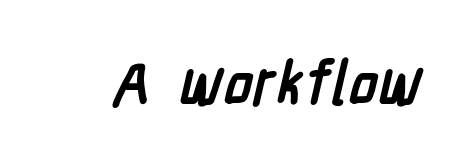
Q: Is the text bold? A: Yes.
Q: Is the typeface a serif or a sans-serif typeface? A: Sans-serif.
Q: Is the text underlined? A: No.
Q: Is the spacing between letters normal or unusually wide? A: Normal.
Q: Width (condensed, normal, or wide)? A: Condensed.
Q: Stroke contrast? A: Low.
Q: x-height? A: Medium.
Q: Monospaced? A: No.
